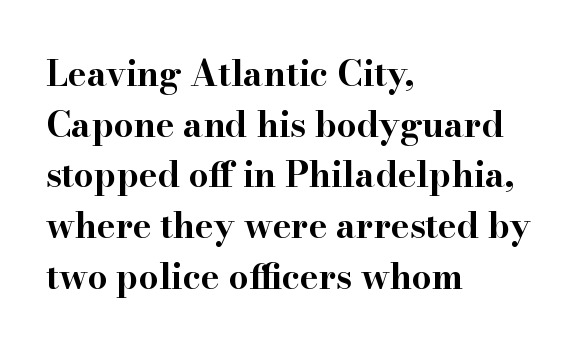
Q: Is the text bold? A: Yes.
Q: Is the text italic (slanted)? A: No, it is upright.
Q: Is the typeface a serif or a sans-serif typeface? A: Serif.
Q: Is the text underlined? A: No.
Q: How is the paragraph aligned? A: Left-aligned.
Q: Is the spacing between letters normal or unusually wide? A: Normal.
Q: Is the spacing between lines tight, normal or loose? A: Normal.
Q: Width (condensed, normal, or wide)? A: Wide.
Q: Stroke contrast? A: High.
Q: x-height? A: Small.
Q: Monospaced? A: No.
